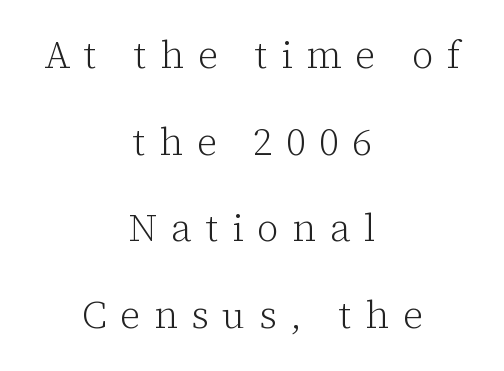
{"serif": "yes", "italic": "no", "bold": "no", "weight": "light", "width": "normal", "stroke_contrast": "low", "x_height": "medium", "monospaced": "no", "underline": "no", "align": "center", "line_spacing": "loose", "line_spacing_ratio": 2.28, "letter_spacing": "wide", "letter_spacing_em": 0.36, "glyph_px": 38}
